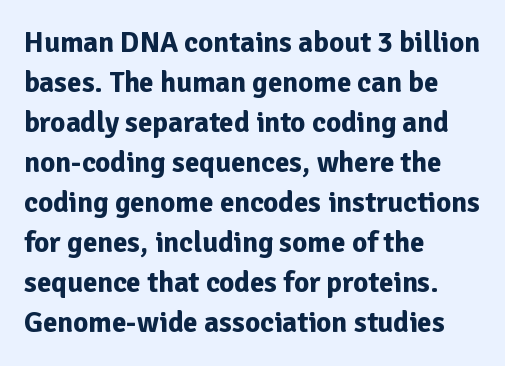
The strokes are fattened all the way to bold. The passage shown is typeset with a sans-serif family. A roman cut, with each character standing at attention. Spacing verdict: proportional, widths tailored to each character. Decoration check: the copy has no underline. What stands out about the letter spacing? Nothing — it is the standard amount.
